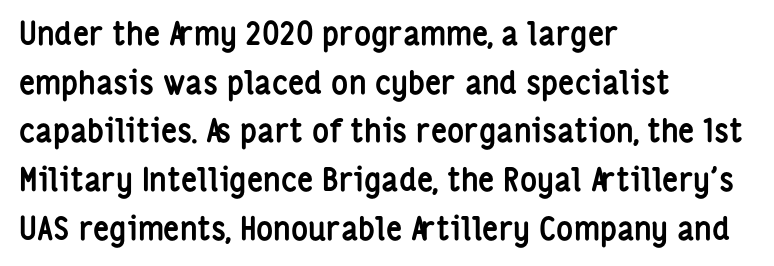
{"serif": "no", "italic": "no", "bold": "yes", "weight": "semibold", "width": "condensed", "stroke_contrast": "low", "x_height": "medium", "monospaced": "no", "underline": "no", "align": "left", "line_spacing": "normal", "line_spacing_ratio": 1.52, "letter_spacing": "normal", "letter_spacing_em": 0.0, "glyph_px": 32}
